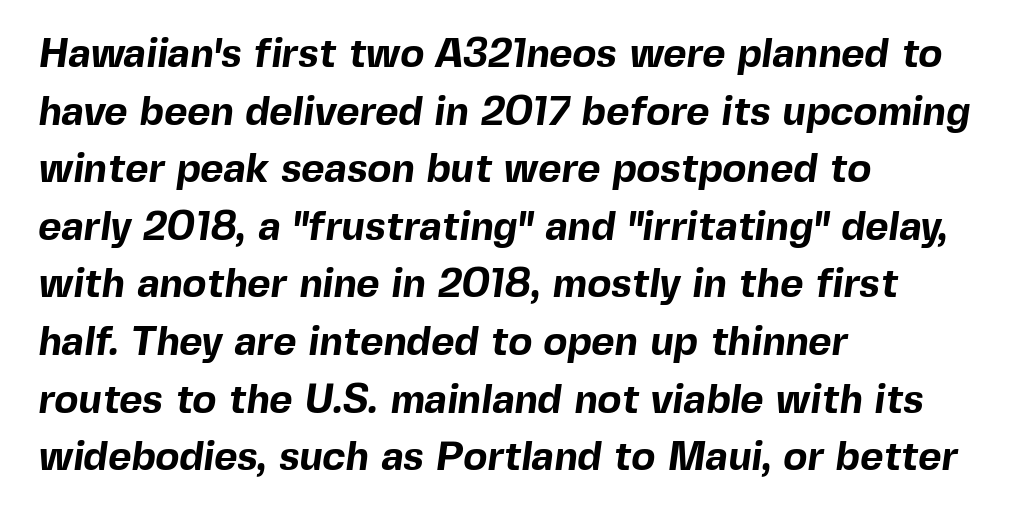
Q: Is the text bold? A: Yes.
Q: Is the typeface a serif or a sans-serif typeface? A: Sans-serif.
Q: Is the text underlined? A: No.
Q: How is the paragraph aligned? A: Left-aligned.
Q: Is the spacing between letters normal or unusually wide? A: Normal.
Q: Is the spacing between lines tight, normal or loose? A: Normal.
Q: Width (condensed, normal, or wide)? A: Normal.
Q: x-height? A: Medium.
Q: Monospaced? A: No.
